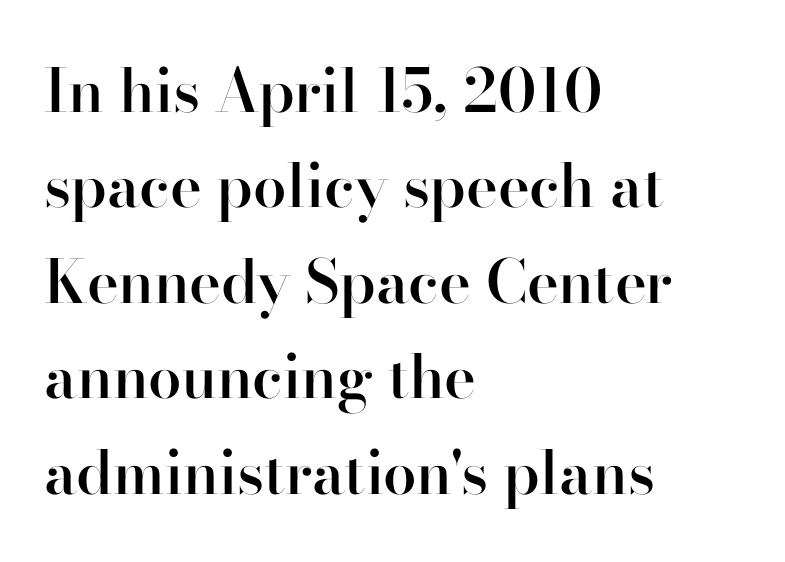
The image shows 60 px semibold serif type, upright; set left-aligned, normal line spacing (1.59x), normal letter spacing, not underlined; high stroke contrast and a small x-height.
